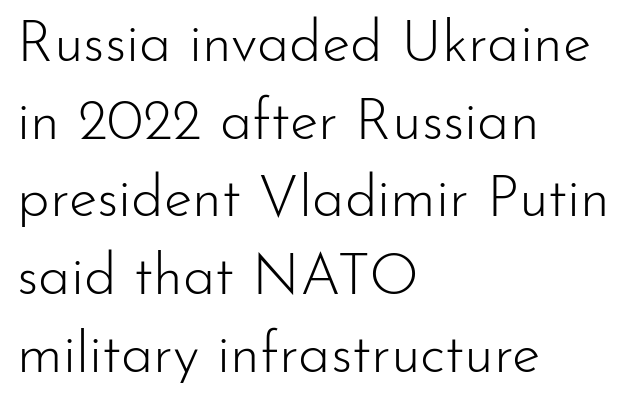
The image shows 58 px light sans-serif type, upright; set left-aligned, normal line spacing (1.34x), normal letter spacing, not underlined; low stroke contrast and a small x-height.
